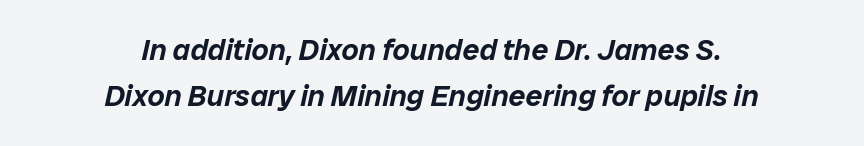
Q: Is the text italic (slanted)? A: Yes, it leans right by about 12 degrees.
Q: Is the text underlined? A: No.
Q: How is the paragraph aligned? A: Centered.
Q: Is the spacing between letters normal or unusually wide? A: Normal.
Q: Is the spacing between lines tight, normal or loose? A: Normal.
Q: Width (condensed, normal, or wide)? A: Normal.
Q: Stroke contrast? A: Low.
Q: x-height? A: Medium.
Q: Monospaced? A: No.
